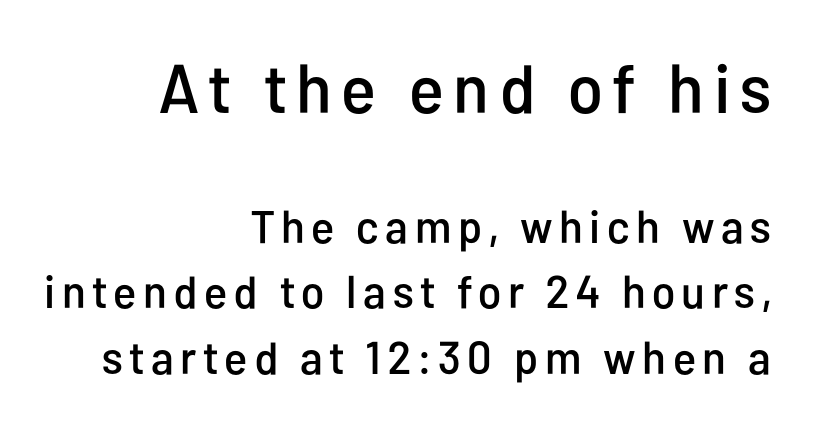
{"serif": "no", "italic": "no", "width": "condensed", "stroke_contrast": "low", "x_height": "medium", "monospaced": "no", "underline": "no", "align": "right", "line_spacing": "normal", "line_spacing_ratio": 1.42, "larger_block": "first", "size_ratio": 1.5, "glyph_px": 69}
